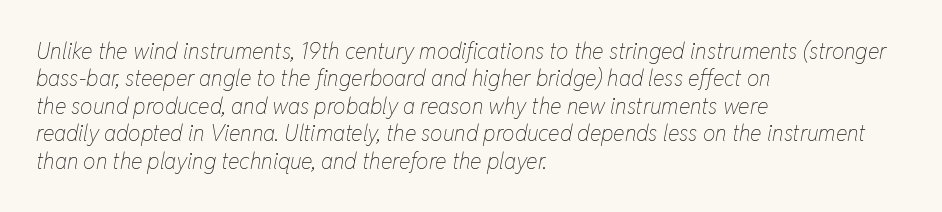
Q: Is the text bold? A: No.
Q: Is the text italic (slanted)? A: Yes, it leans right by about 11 degrees.
Q: Is the text underlined? A: No.
Q: How is the paragraph aligned? A: Left-aligned.
Q: Is the spacing between letters normal or unusually wide? A: Normal.
Q: Is the spacing between lines tight, normal or loose? A: Normal.
